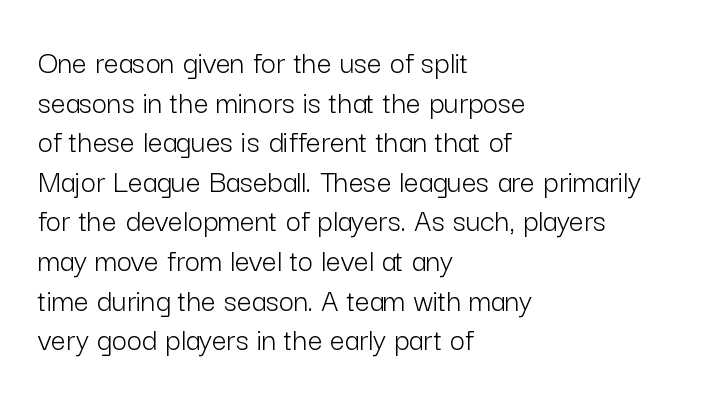
{"serif": "no", "italic": "no", "bold": "no", "weight": "light", "width": "normal", "stroke_contrast": "low", "x_height": "medium", "monospaced": "no", "underline": "no", "align": "left", "line_spacing_ratio": 1.2, "letter_spacing": "normal", "letter_spacing_em": 0.0, "glyph_px": 33}
